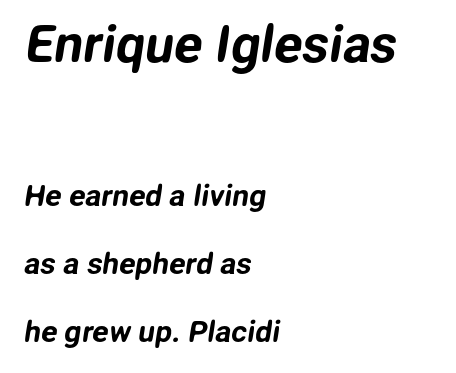
The image shows 52 px sans-serif type; set left-aligned, loose line spacing (2.27x), normal letter spacing, not underlined; the first (top) block is 1.73x larger; low stroke contrast and a medium x-height.
